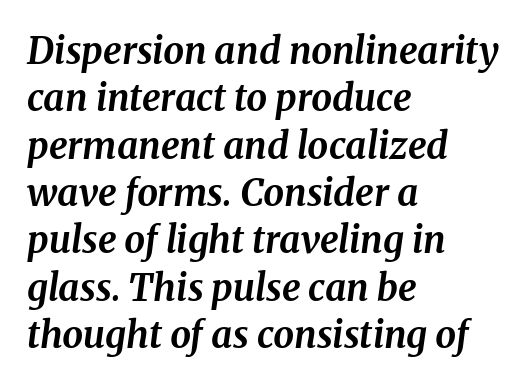
The image shows 37 px bold serif type, italic (leaning right); set left-aligned, normal line spacing (1.28x), normal letter spacing, not underlined; medium stroke contrast and a medium x-height.
